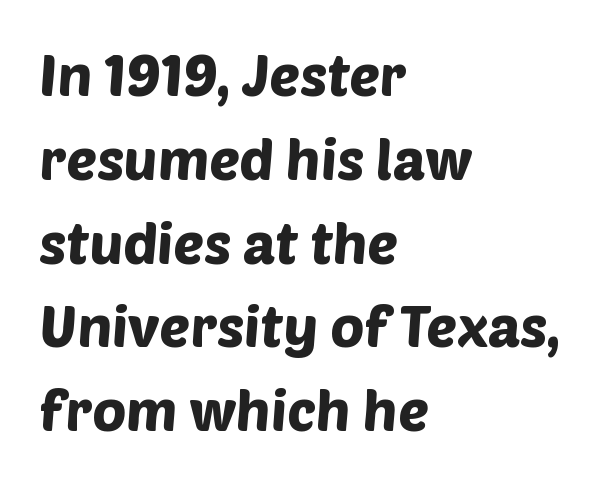
The image shows 57 px sans-serif type; set left-aligned, normal line spacing (1.47x), normal letter spacing, not underlined; low stroke contrast and a large x-height.
